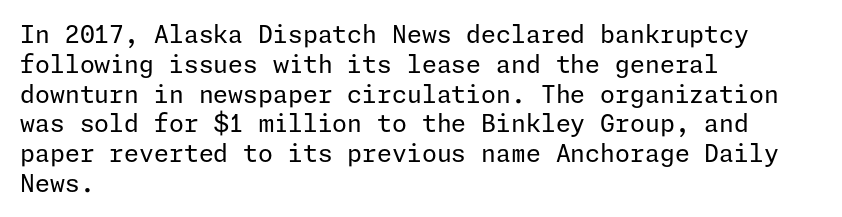
If you drew a line through each stem, it would be perfectly vertical. Tracking value appears to be zero — textbook default spacing. The rag falls on the right side of this text block. The face looks like a standard text weight, possibly lighter. The string is rendered with underlining switched off.
